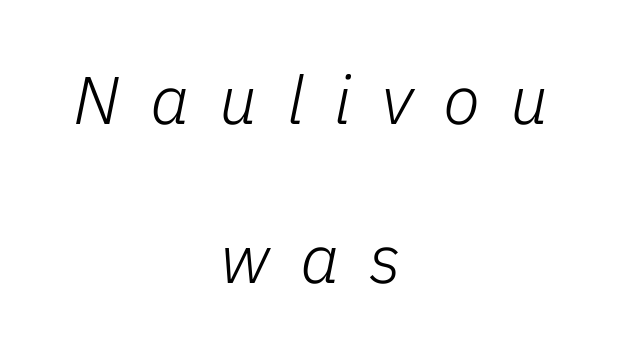
The letters advance in unequal steps, a hallmark of proportional type. Nobody drew a line under any word here. The horizontal fit of the characters is loose and conspicuously gappy. The lines in this sample share a center point and differ in where they start and stop. Style check: oblique.
